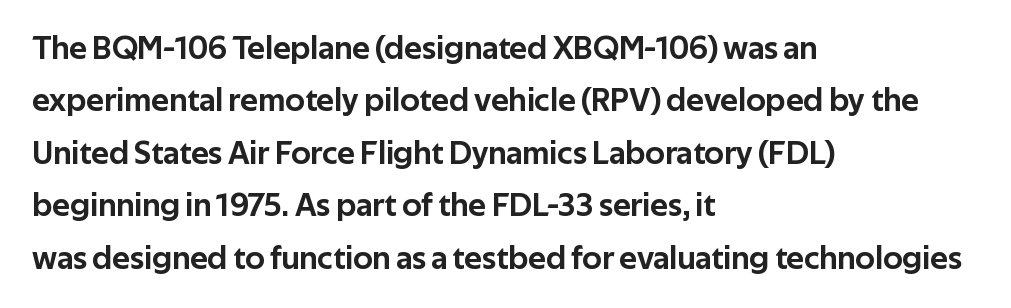
The rows are spaced the way most documents space them. These lines are rendered in a variable-pitch font. The paragraph has a hard left edge and a soft right edge. I'd call this a sans setting — the letters go barefoot. Students, note that the glyphs here touch the page at normal intervals.
